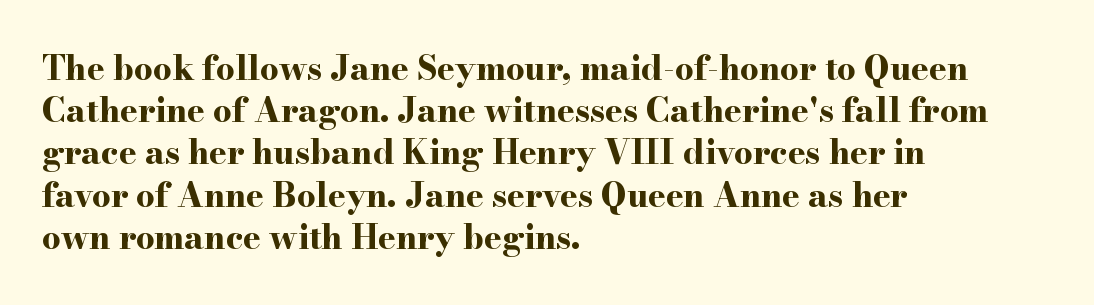
The image shows 33 px bold, wide serif type, upright; set left-aligned, normal line spacing (1.28x), normal letter spacing, not underlined; high stroke contrast and a small x-height.
